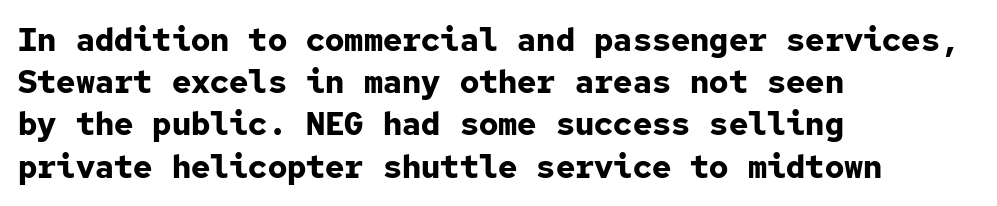
{"serif": "no", "italic": "no", "bold": "yes", "weight": "bold", "width": "normal", "stroke_contrast": "low", "x_height": "medium", "monospaced": "yes", "underline": "no", "align": "left", "line_spacing": "normal", "line_spacing_ratio": 1.32, "letter_spacing": "normal", "letter_spacing_em": 0.0, "glyph_px": 32}
